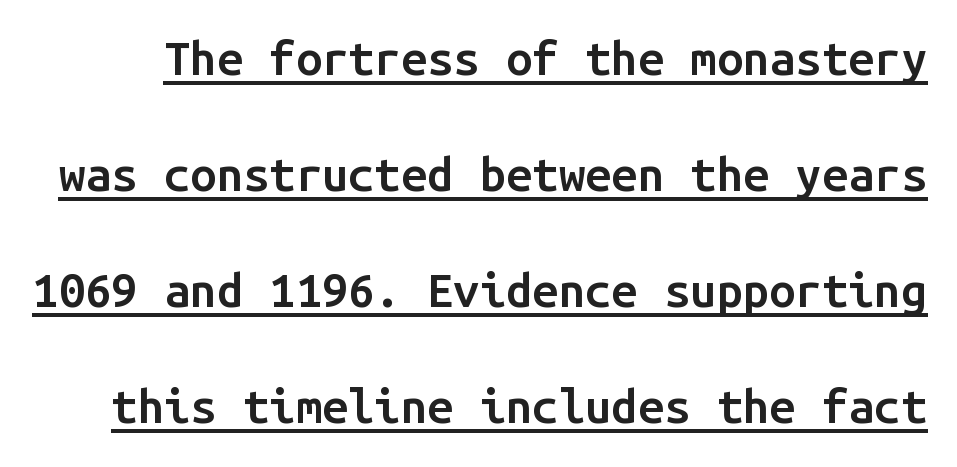
The image shows 47 px semibold sans-serif type, upright, monospaced; set loose line spacing (2.47x), normal letter spacing, underlined; low stroke contrast and a medium x-height.
